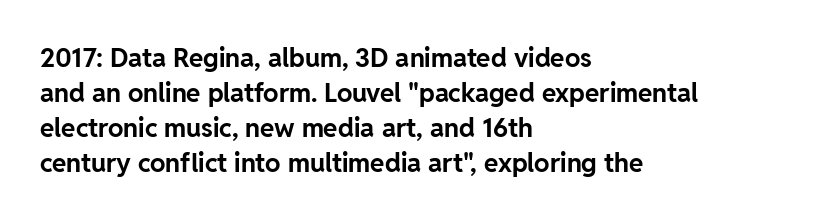
Q: Is the text bold? A: Yes.
Q: Is the text italic (slanted)? A: No, it is upright.
Q: Is the text underlined? A: No.
Q: How is the paragraph aligned? A: Left-aligned.
Q: Is the spacing between letters normal or unusually wide? A: Normal.
Q: Is the spacing between lines tight, normal or loose? A: Normal.
